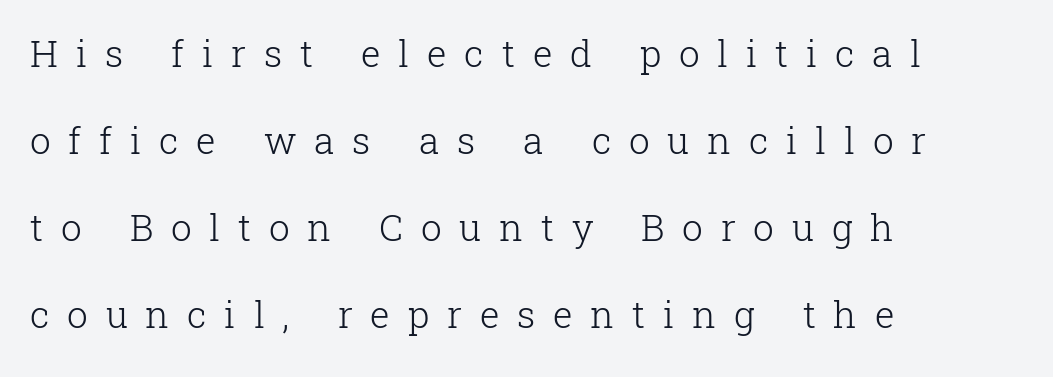
{"serif": "yes", "italic": "no", "bold": "no", "weight": "light", "width": "normal", "stroke_contrast": "low", "x_height": "medium", "monospaced": "no", "underline": "no", "align": "left", "line_spacing": "loose", "line_spacing_ratio": 2.35, "letter_spacing": "wide", "letter_spacing_em": 0.48, "glyph_px": 37}
